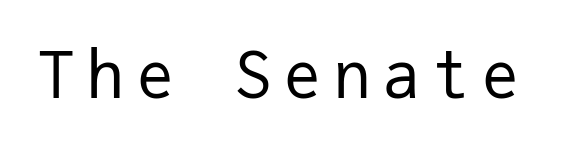
Every stem runs plumb, perpendicular to the baseline. Descenders are the only things crossing below the line. A typesetter would call this monospace, since all characters share one set width. This is not heavy type; no bold has been used. This rendering employs a face without finishing strokes, i.e., a sans-serif.
